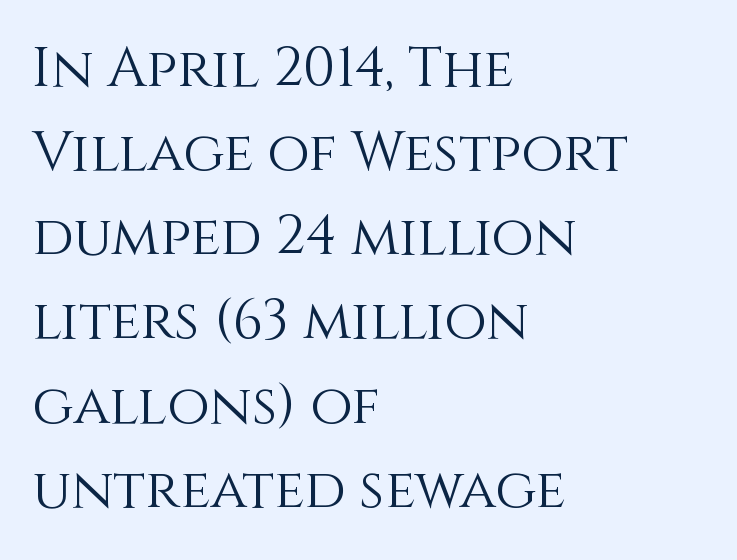
The image shows 55 px light type, upright; set left-aligned, normal line spacing (1.53x), normal letter spacing, not underlined; a large x-height.
